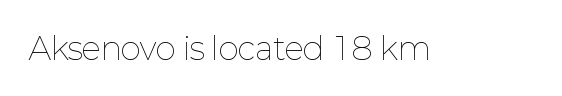
Tall strokes in this sample are plumb rather than angled. Plain, unruled lines of type. No chunkiness to these letters — they're not bold. Looks like regular typesetting: each glyph gets only the width it needs.
